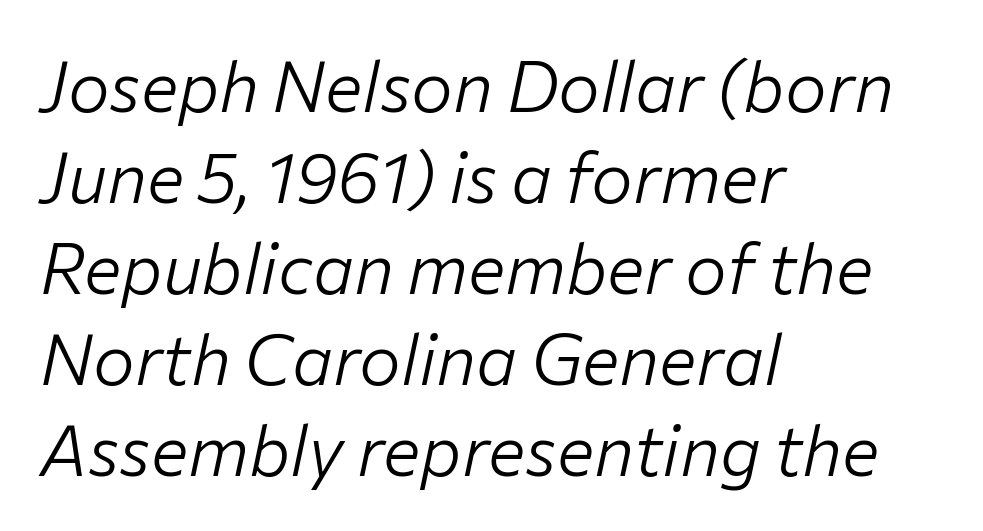
{"italic": "yes", "lean": "right", "slant_degrees": 12, "bold": "no", "weight": "light", "width": "normal", "stroke_contrast": "low", "x_height": "medium", "monospaced": "no", "underline": "no", "align": "left", "line_spacing": "normal", "line_spacing_ratio": 1.3, "letter_spacing": "normal", "letter_spacing_em": 0.0, "glyph_px": 70}
